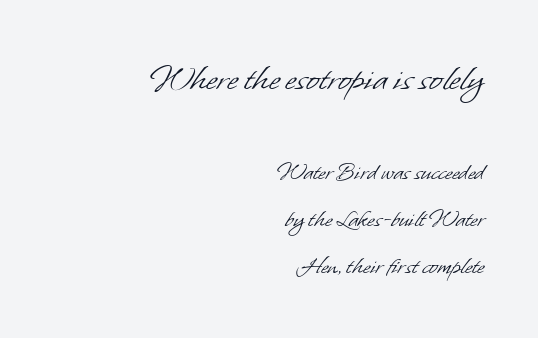
{"serif": "no", "bold": "no", "weight": "light", "width": "normal", "stroke_contrast": "low", "x_height": "small", "monospaced": "no", "underline": "no", "align": "right", "line_spacing_ratio": 1.81, "letter_spacing": "normal", "letter_spacing_em": 0.0, "larger_block": "first", "size_ratio": 1.5, "glyph_px": 39}
